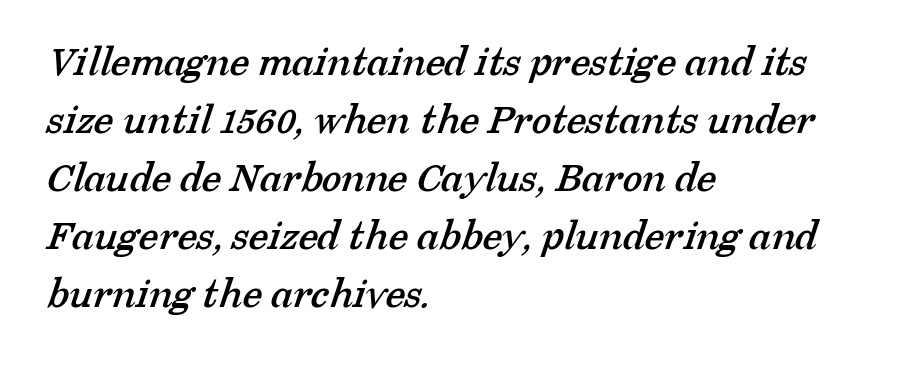
Q: Is the typeface a serif or a sans-serif typeface? A: Serif.
Q: Is the text underlined? A: No.
Q: How is the paragraph aligned? A: Left-aligned.
Q: Is the spacing between letters normal or unusually wide? A: Normal.
Q: Is the spacing between lines tight, normal or loose? A: Normal.
Q: Width (condensed, normal, or wide)? A: Normal.
Q: Stroke contrast? A: Low.
Q: x-height? A: Medium.
Q: Monospaced? A: No.
